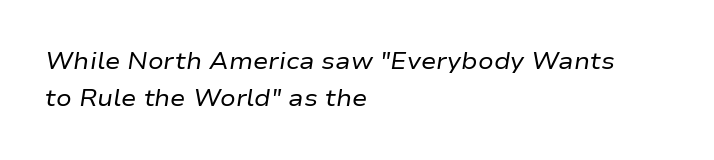
{"italic": "yes", "lean": "right", "slant_degrees": 9, "bold": "no", "underline": "no", "align": "left", "line_spacing": "normal", "line_spacing_ratio": 1.6, "letter_spacing": "normal", "letter_spacing_em": 0.0, "glyph_px": 23}
